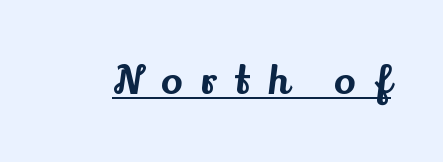
The image shows 40 px serif type; set unusually wide letter spacing (+0.47 em), underlined; medium stroke contrast and a small x-height.
